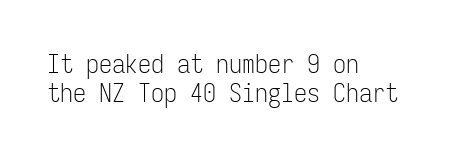
The image shows 26 px text type, upright; set left-aligned, tight line spacing (1.13x), normal letter spacing, not underlined.
